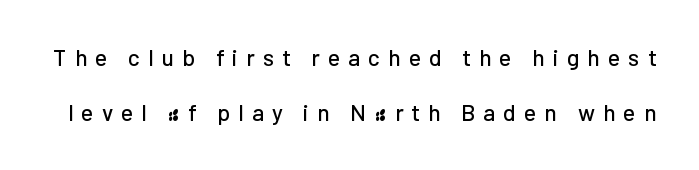
The image shows 23 px text type, upright; set loose line spacing (2.4x), unusually wide letter spacing (+0.35 em), not underlined.
